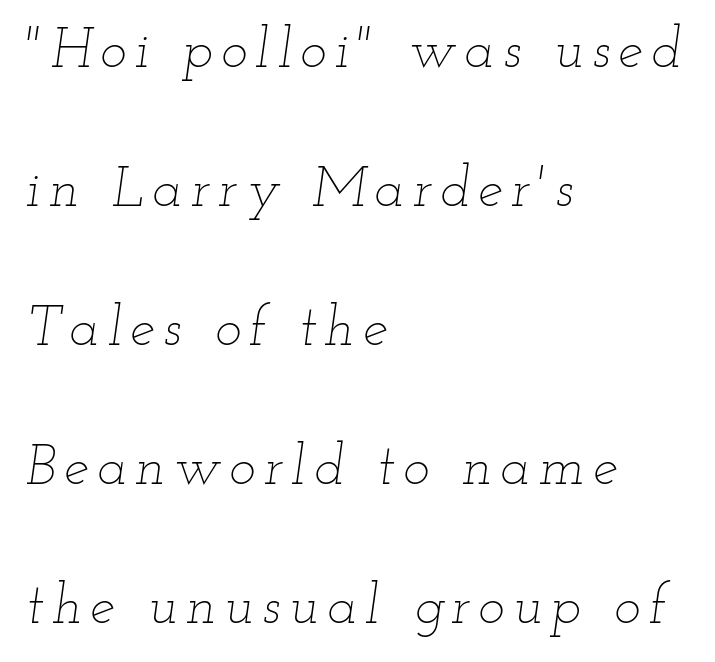
Q: Is the text bold? A: No.
Q: Is the text italic (slanted)? A: Yes, it leans right by about 12 degrees.
Q: Is the text underlined? A: No.
Q: How is the paragraph aligned? A: Left-aligned.
Q: Is the spacing between lines tight, normal or loose? A: Loose.
Q: Width (condensed, normal, or wide)? A: Wide.
Q: Stroke contrast? A: Low.
Q: x-height? A: Small.
Q: Monospaced? A: No.
